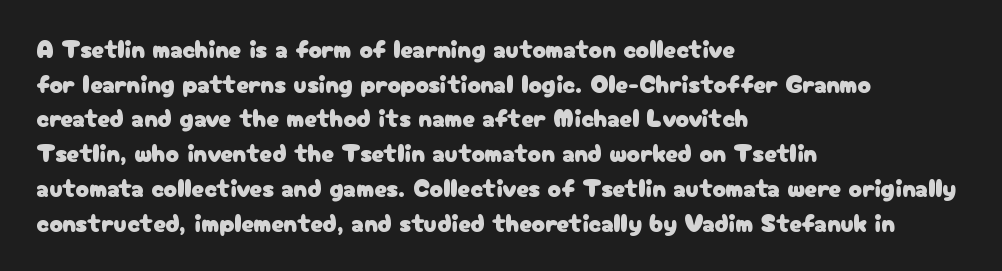
{"italic": "no", "underline": "no", "align": "left", "line_spacing": "normal", "line_spacing_ratio": 1.39, "letter_spacing": "normal", "letter_spacing_em": 0.0, "glyph_px": 25}
